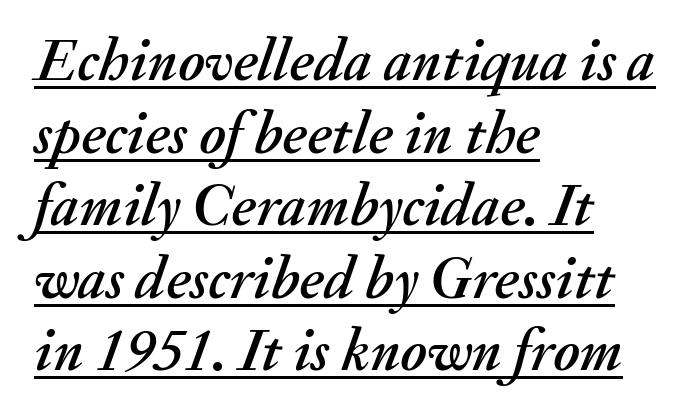
This sample has the flowing, uneven cadence of proportional lettering. Is the type slanted? Yes — the strokes lean at a clear angle. Honestly, the letter spacing is just normal — you wouldn't notice it. Underlining? Definitely there. The passage is arranged the way most books set body copy — flush left.
